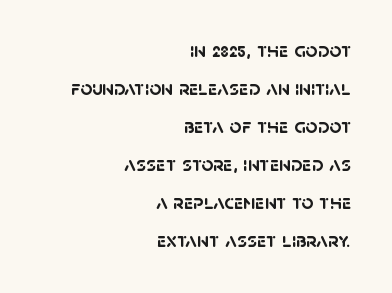
Q: Is the text bold? A: Yes.
Q: Is the text underlined? A: No.
Q: How is the paragraph aligned? A: Right-aligned.
Q: Is the spacing between letters normal or unusually wide? A: Normal.
